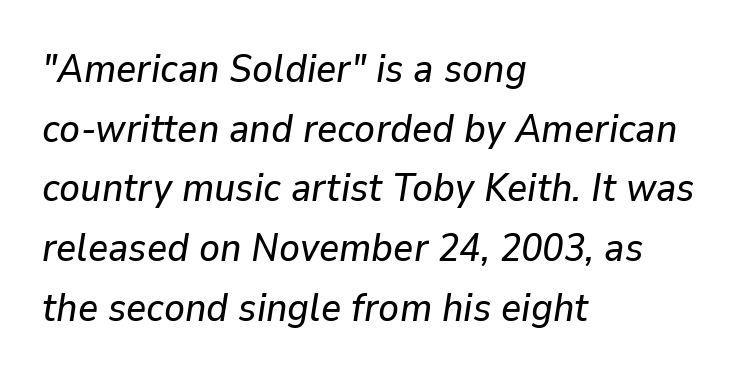
The image shows 39 px text type, italic (leaning right); set left-aligned, normal line spacing (1.53x), normal letter spacing, not underlined; low stroke contrast and a medium x-height.
